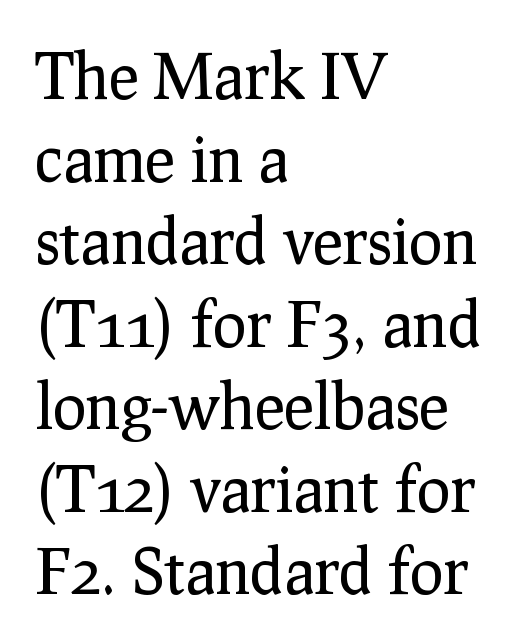
The image shows 63 px regular-weight serif type, upright; set left-aligned, normal line spacing (1.31x), normal letter spacing, not underlined; low stroke contrast and a medium x-height.
